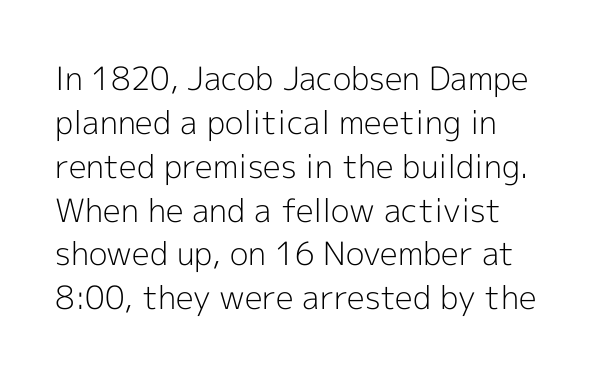
{"serif": "no", "italic": "no", "bold": "no", "weight": "light", "width": "normal", "x_height": "medium", "monospaced": "no", "underline": "no", "align": "left", "line_spacing": "normal", "line_spacing_ratio": 1.37, "letter_spacing": "normal", "letter_spacing_em": 0.0, "glyph_px": 32}
